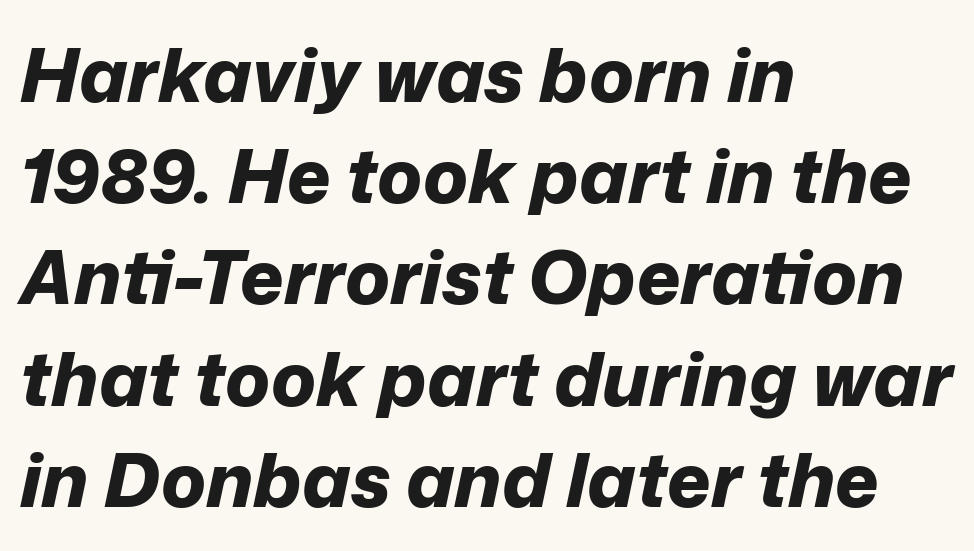
The image shows 75 px bold type, italic (leaning right); set left-aligned, normal line spacing (1.35x), normal letter spacing, not underlined; low stroke contrast and a medium x-height.
